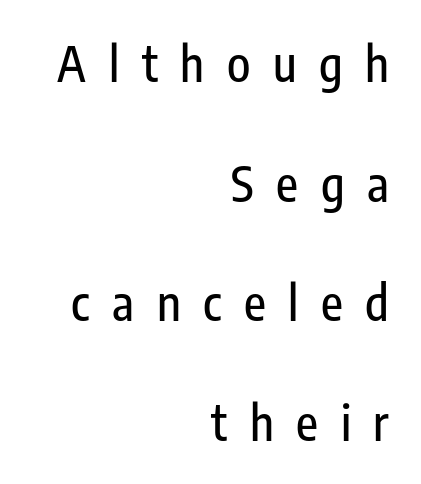
The image shows 48 px condensed sans-serif type, upright; set right-aligned, loose line spacing (2.49x), unusually wide letter spacing (+0.47 em), not underlined; low stroke contrast and a medium x-height.
